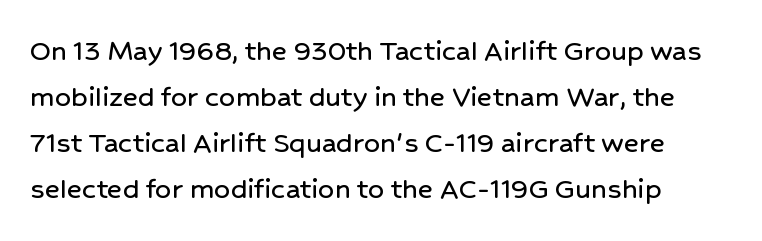
The image shows 32 px sans-serif type, upright; set left-aligned, normal line spacing (1.44x), normal letter spacing, not underlined; low stroke contrast and a medium x-height.
